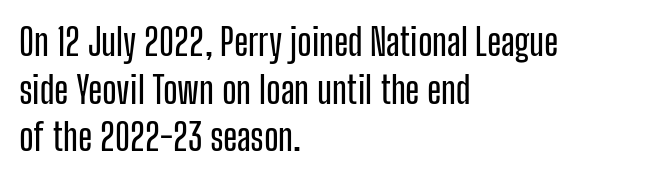
Default kerning and tracking; the words read as compact shapes. This is sans-serif lettering, the kind often seen on screens and signage. Do the characters align in a grid? No, the font is proportional. A bare baseline throughout the passage. This sample keeps an unexceptional amount of space between lines. Is there any slant? The stems are plumb.
